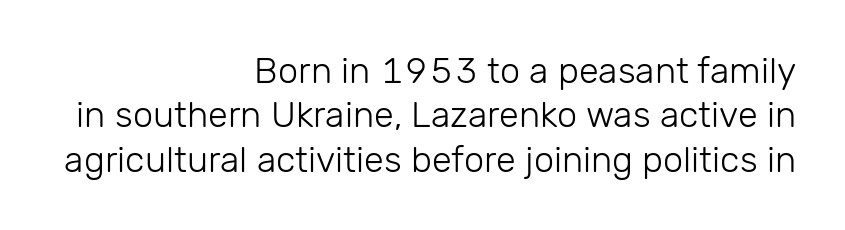
The image shows 36 px light sans-serif type, upright; set right-aligned, line spacing 1.23x, normal letter spacing, not underlined; low stroke contrast and a medium x-height.
